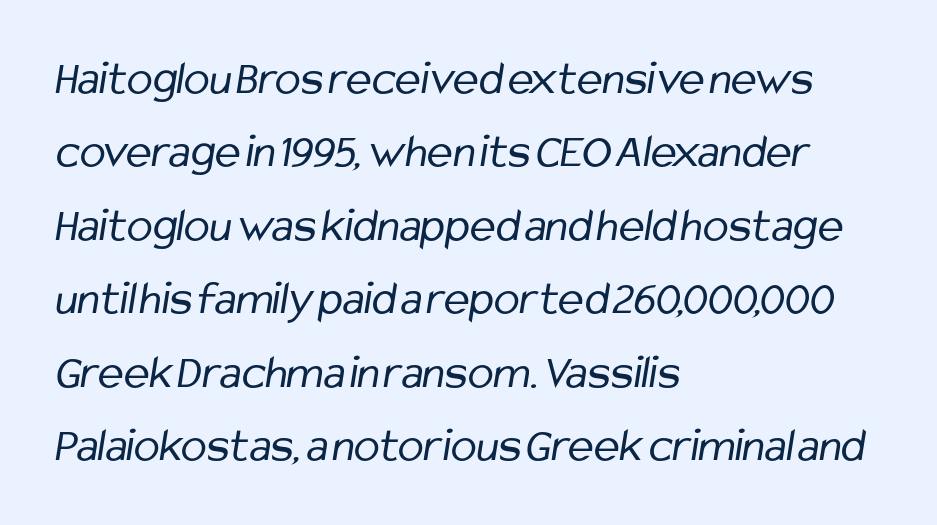
{"serif": "no", "bold": "no", "weight": "regular", "width": "condensed", "stroke_contrast": "low", "x_height": "medium", "monospaced": "no", "underline": "no", "align": "left", "line_spacing": "normal", "line_spacing_ratio": 1.53, "letter_spacing": "normal", "letter_spacing_em": 0.0, "glyph_px": 48}
